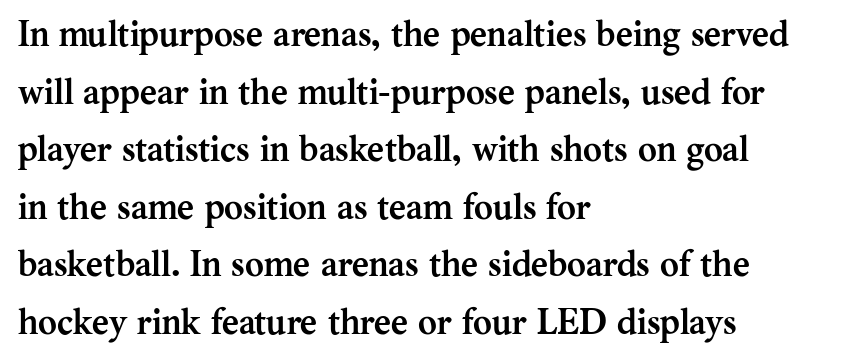
The image shows 36 px semibold serif type, upright; set left-aligned, normal line spacing (1.6x), normal letter spacing, not underlined; medium stroke contrast and a medium x-height.
